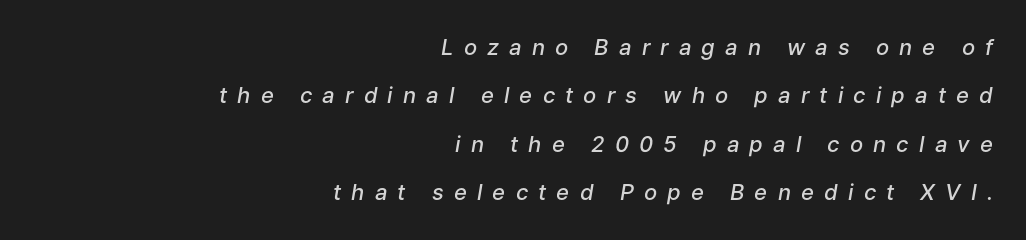
{"italic": "yes", "lean": "right", "slant_degrees": 9, "bold": "semi", "underline": "no", "align": "right", "line_spacing": "loose", "line_spacing_ratio": 2.2, "letter_spacing": "wide", "letter_spacing_em": 0.46, "glyph_px": 22}
